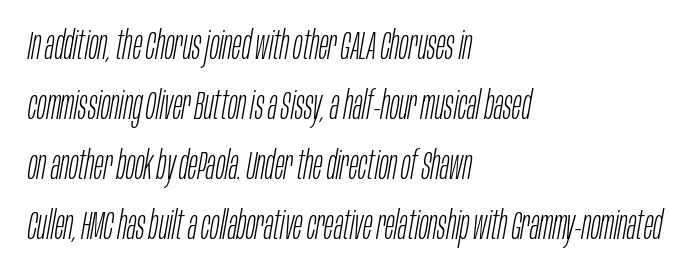
Between one letter and the next there's only the usual sliver of space. The weight tops out at a normal text grade. Is this a fixed-width face? No — the glyphs have proportional, varying widths. In CSS terms this would be text-align: left.
